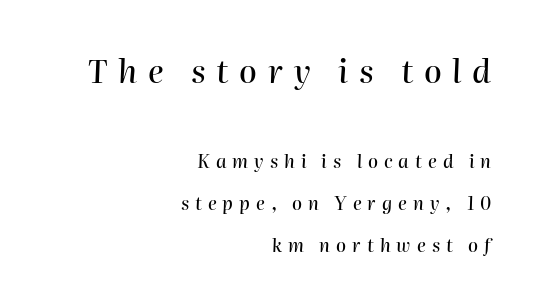
{"italic": "yes", "lean": "right", "slant_degrees": 2, "width": "normal", "stroke_contrast": "high", "x_height": "medium", "monospaced": "no", "underline": "no", "align": "right", "line_spacing": "loose", "line_spacing_ratio": 2.35, "letter_spacing": "wide", "letter_spacing_em": 0.33, "larger_block": "first", "size_ratio": 1.78, "glyph_px": 32}
